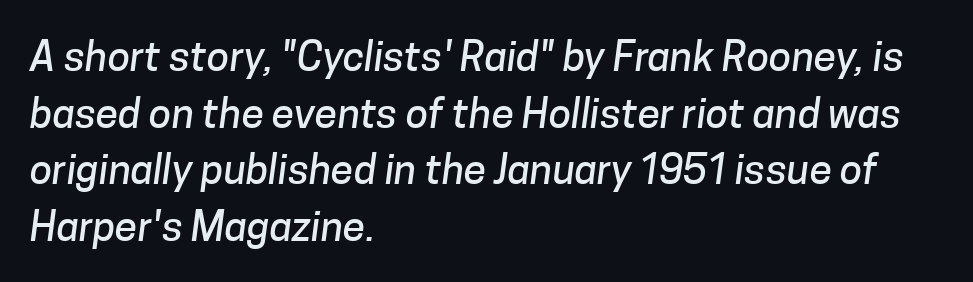
No extra tracking has been applied to these lines. Grotesque or geometric, the face here clearly has no serifs. The lines sit at an ordinary, default distance from one another. The passage shown is typed in a proportional face where columns would drift. A classic flush-left, rag-right setting is used for this passage. No word sits above an underline.
